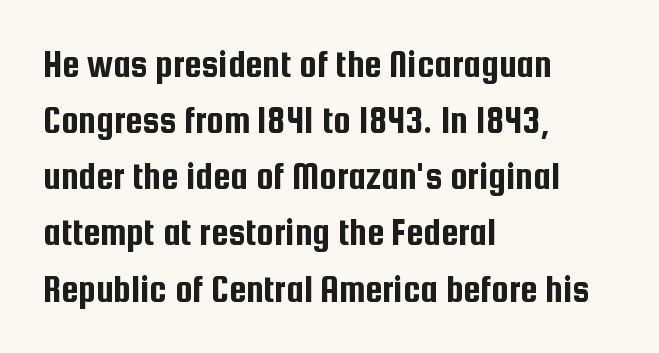
Q: Is the text italic (slanted)? A: No, it is upright.
Q: Is the typeface a serif or a sans-serif typeface? A: Sans-serif.
Q: Is the text underlined? A: No.
Q: How is the paragraph aligned? A: Left-aligned.
Q: Is the spacing between letters normal or unusually wide? A: Normal.
Q: Is the spacing between lines tight, normal or loose? A: Normal.
Q: Width (condensed, normal, or wide)? A: Condensed.
Q: Stroke contrast? A: Low.
Q: x-height? A: Medium.
Q: Monospaced? A: No.
